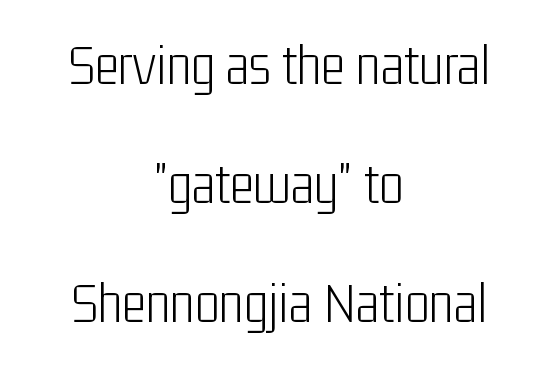
Q: Is the text bold? A: No.
Q: Is the text italic (slanted)? A: No, it is upright.
Q: Is the typeface a serif or a sans-serif typeface? A: Sans-serif.
Q: Is the text underlined? A: No.
Q: How is the paragraph aligned? A: Centered.
Q: Is the spacing between letters normal or unusually wide? A: Normal.
Q: Is the spacing between lines tight, normal or loose? A: Loose.
Q: Width (condensed, normal, or wide)? A: Condensed.
Q: Stroke contrast? A: Low.
Q: x-height? A: Medium.
Q: Monospaced? A: No.
